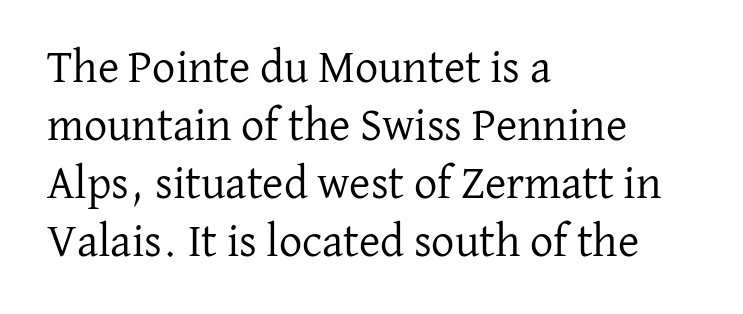
{"serif": "yes", "italic": "no", "bold": "no", "weight": "regular", "width": "normal", "stroke_contrast": "low", "x_height": "medium", "monospaced": "no", "underline": "no", "align": "left", "line_spacing": "normal", "line_spacing_ratio": 1.26, "letter_spacing": "normal", "letter_spacing_em": 0.0, "glyph_px": 46}
